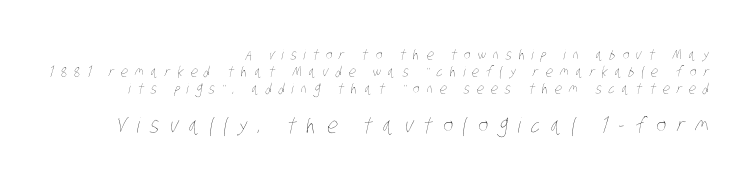
The image shows 21 px text type; set right-aligned, line spacing 1.21x, unusually wide letter spacing (+0.5 em), not underlined; the second (bottom) block is 1.5x larger.
